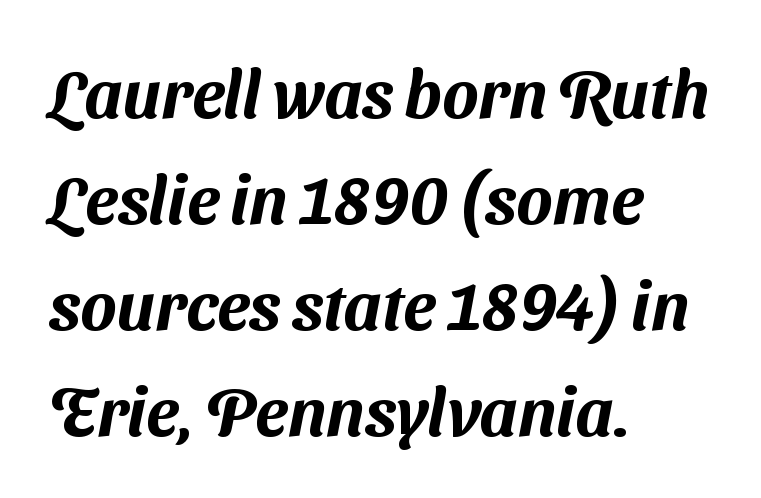
Q: Is the typeface a serif or a sans-serif typeface? A: Sans-serif.
Q: Is the text underlined? A: No.
Q: How is the paragraph aligned? A: Left-aligned.
Q: Is the spacing between letters normal or unusually wide? A: Normal.
Q: Is the spacing between lines tight, normal or loose? A: Normal.
Q: Width (condensed, normal, or wide)? A: Normal.
Q: Stroke contrast? A: Medium.
Q: x-height? A: Medium.
Q: Monospaced? A: No.
